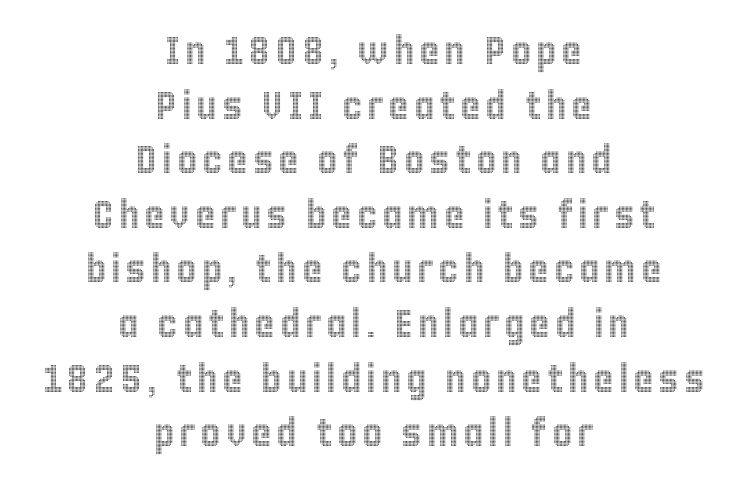
Compared with typical paragraphs, the rows here are spaced about the same. The rendering uses natural spacing where letterforms have individual widths. Short and long lines alike share a common midpoint. Does the lettering tilt? It doesn't — this is upright.
